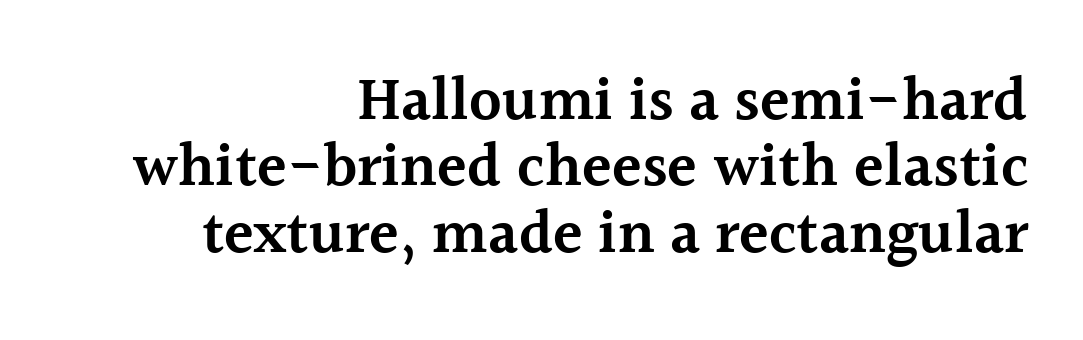
In terms of letterspacing, this is plain default setting. Each new line begins almost immediately beneath the previous one. What weight is shown? A semibold, between regular and bold. Note: serifs present on the glyphs. Varying glyph widths throughout — classic text-font behaviour. All the whitespace from short lines collects on the left.
